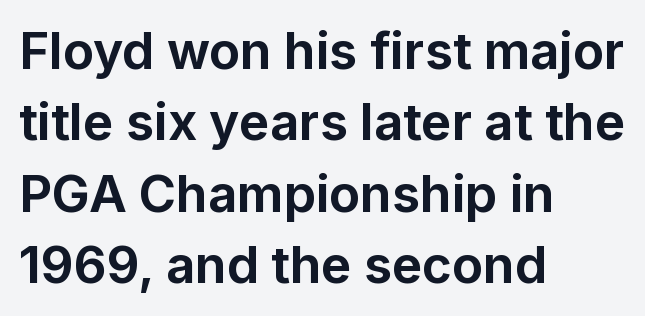
The image shows 51 px bold sans-serif type, upright; set left-aligned, normal line spacing (1.4x), normal letter spacing, not underlined; low stroke contrast and a medium x-height.
